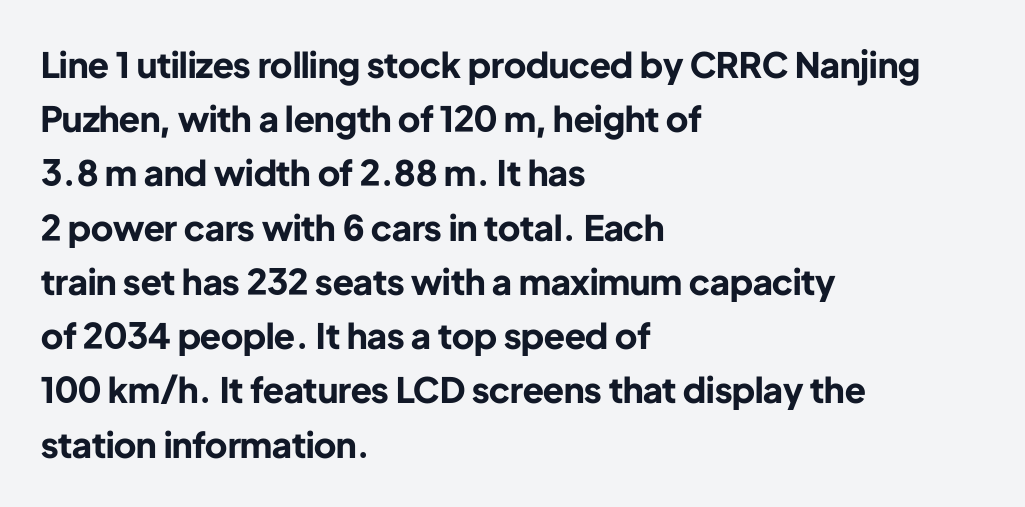
A typesetter would label this face a sans. Is the block centered? No — it sits flush against the left margin. Typographic density is high because the face is bold. Is the letter spacing exaggerated? No — it looks like the ordinary default. Lines of text with bare space underneath. You could not count columns in this text — the font is proportionally spaced.
